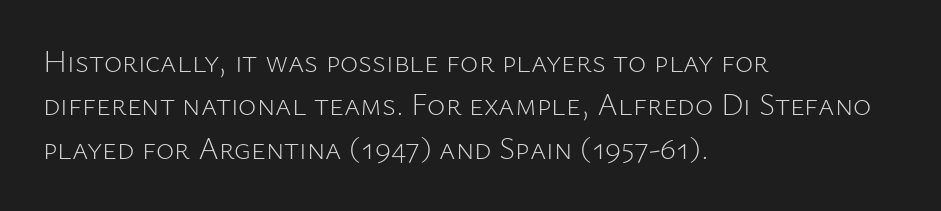
Compared with a centered layout, this one pins lines to the left instead. On a weight scale, this lands at 450 or below. The letters stand upright; this is a roman face. The string is rendered with underlining switched off.
